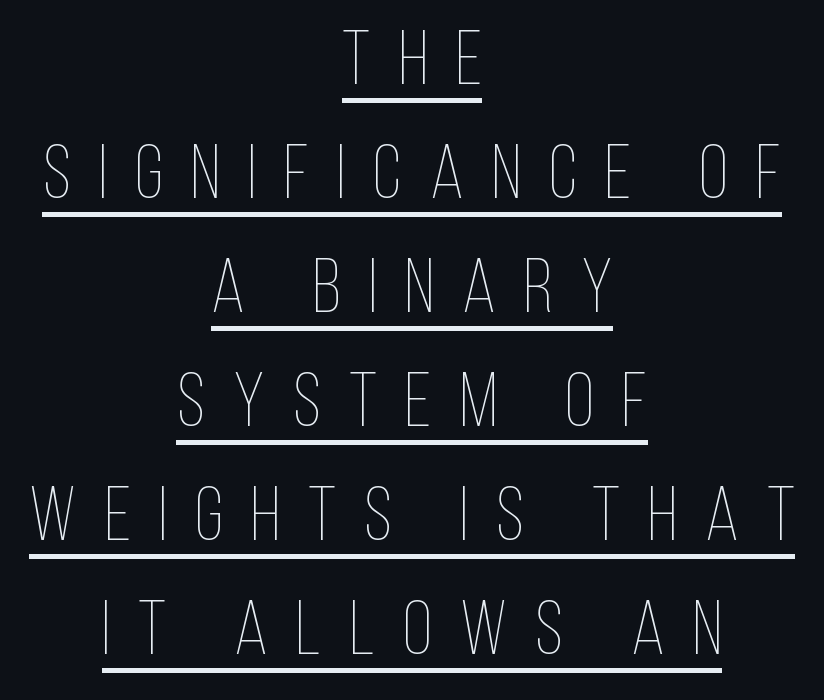
Looks like regular typesetting: each glyph gets only the width it needs. Stem width sits at or under what a default text font uses. The typesetter has applied underlining to the passage shown. Honestly, the letter spacing is so wide it's the main thing you notice. Vertical spacing — default.
